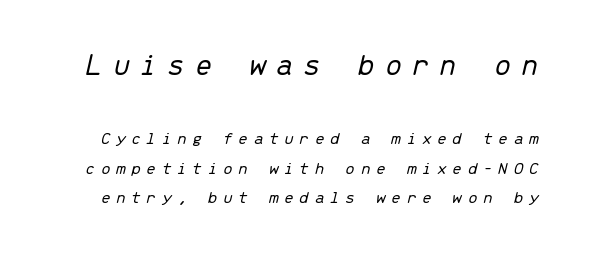
{"italic": "yes", "lean": "right", "slant_degrees": 13, "bold": "no", "weight": "light", "width": "normal", "stroke_contrast": "low", "x_height": "medium", "monospaced": "yes", "underline": "no", "line_spacing": "normal", "line_spacing_ratio": 1.66, "letter_spacing": "wide", "letter_spacing_em": 0.29, "larger_block": "first", "size_ratio": 1.78, "glyph_px": 32}
